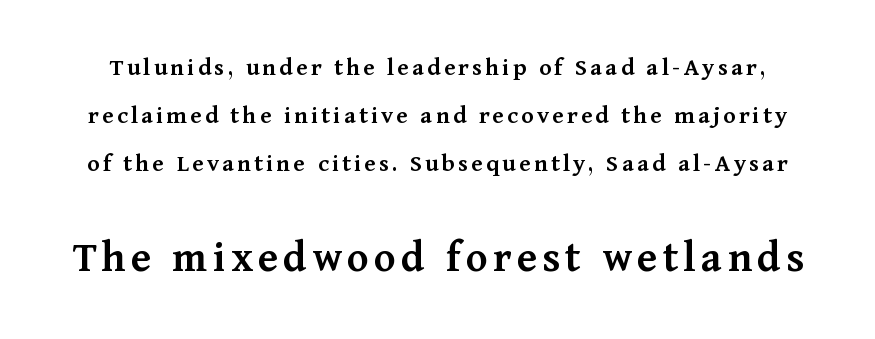
The image shows 45 px semibold serif type, upright; set line spacing 1.84x, not underlined; the second (bottom) block is 1.73x larger; medium stroke contrast and a medium x-height.
